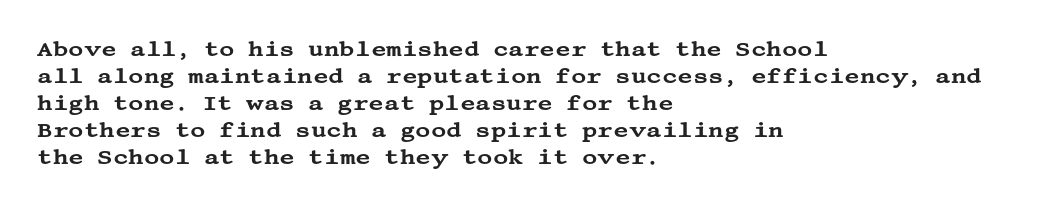
The image shows 21 px text type, upright; set left-aligned, normal line spacing (1.29x), normal letter spacing, not underlined.
